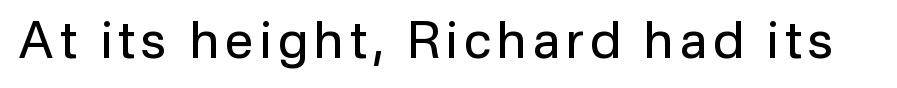
The image shows 51 px regular-weight sans-serif type, upright; set not underlined; low stroke contrast and a medium x-height.
